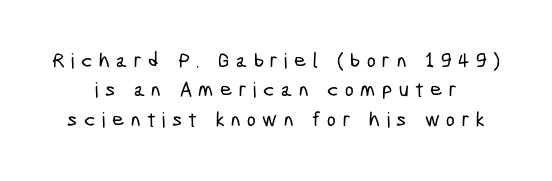
The image shows 21 px text type; set normal line spacing (1.4x), unusually wide letter spacing (+0.31 em), not underlined.
